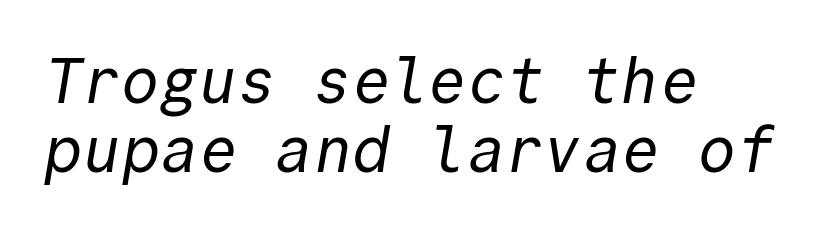
{"serif": "no", "bold": "no", "weight": "regular", "width": "normal", "x_height": "medium", "monospaced": "yes", "underline": "no", "align": "left", "line_spacing": "tight", "line_spacing_ratio": 1.08, "letter_spacing": "normal", "letter_spacing_em": 0.0, "glyph_px": 64}
